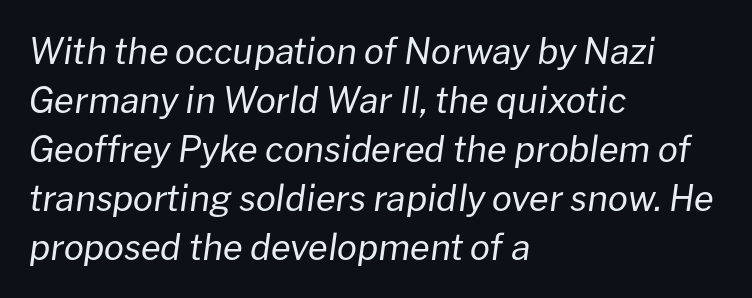
The image shows 36 px regular-weight type, italic (leaning right); set left-aligned, normal line spacing (1.36x), normal letter spacing, not underlined; low stroke contrast and a medium x-height.
